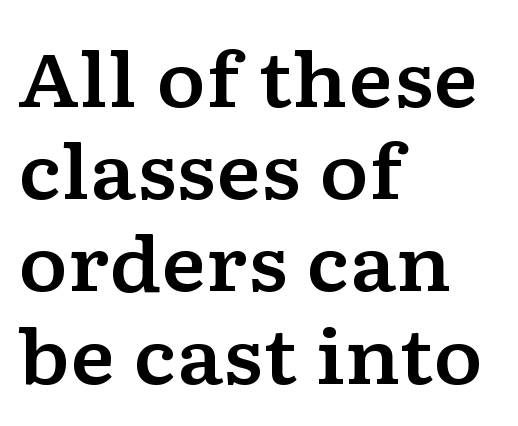
Quick note: underline off. The face used here is proportionally spaced, like ordinary book or web type. This rendering employs a face with finishing strokes, i.e., a serif. How are the letters spaced? Ordinarily, with no added tracking.
